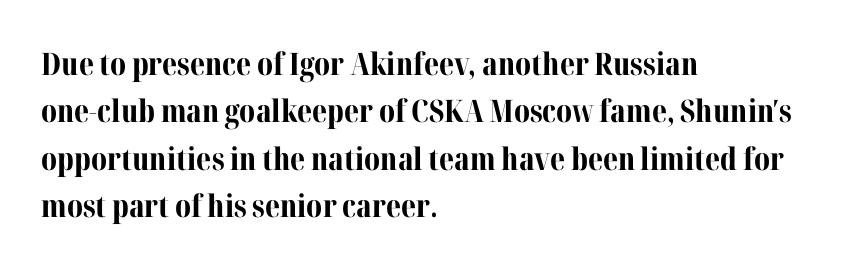
The image shows 31 px bold serif type, upright; set left-aligned, normal line spacing (1.53x), normal letter spacing, not underlined; medium stroke contrast and a medium x-height.
